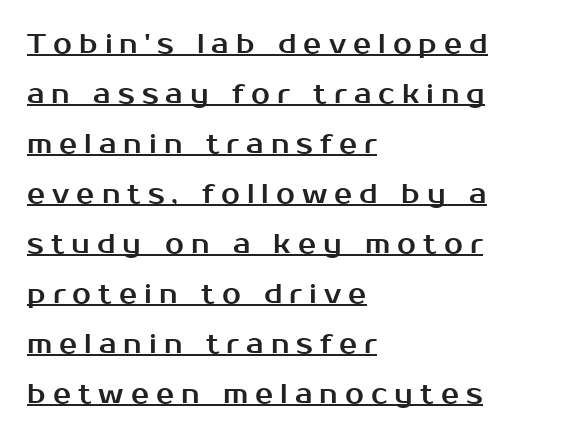
Q: Is the text italic (slanted)? A: No, it is upright.
Q: Is the text underlined? A: Yes.
Q: How is the paragraph aligned? A: Left-aligned.
Q: Is the spacing between letters normal or unusually wide? A: Unusually wide.
